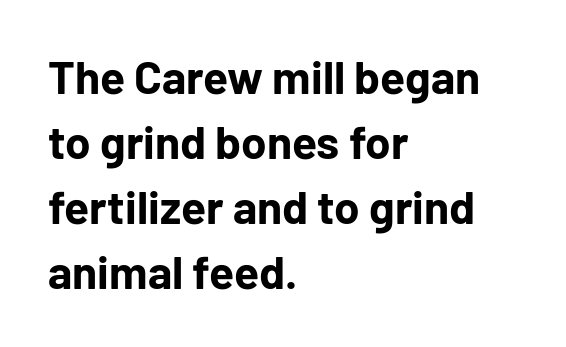
Q: Is the text bold? A: Yes.
Q: Is the text italic (slanted)? A: No, it is upright.
Q: Is the typeface a serif or a sans-serif typeface? A: Sans-serif.
Q: Is the text underlined? A: No.
Q: How is the paragraph aligned? A: Left-aligned.
Q: Is the spacing between letters normal or unusually wide? A: Normal.
Q: Is the spacing between lines tight, normal or loose? A: Normal.
Q: Width (condensed, normal, or wide)? A: Normal.
Q: Stroke contrast? A: Low.
Q: x-height? A: Medium.
Q: Monospaced? A: No.
